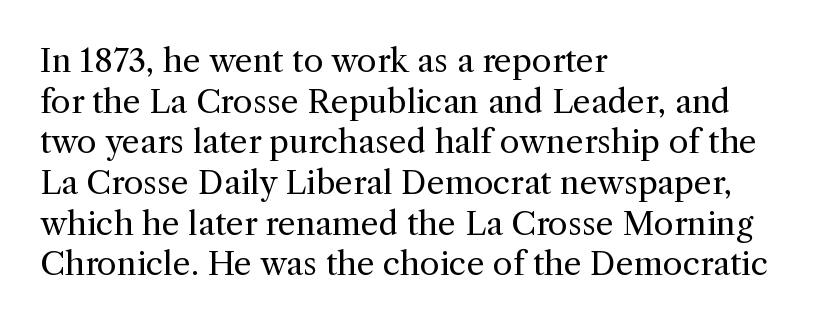
Each new line begins a customary step beneath the previous one. This rendering leaves character spacing at its baseline value. Ordinary non-slanted type is in use. Is the block centered? No — it sits flush against the left margin.
